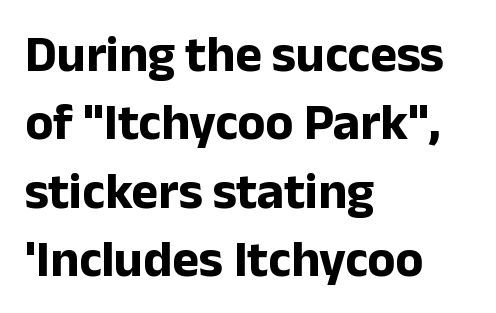
Characters follow at the spacing the type designer built in. Look at the stroke-to-counter ratio: heavy, a bold. A typesetter would call this leading conventional body-copy spacing. The space beneath each line is pristine and unruled.
